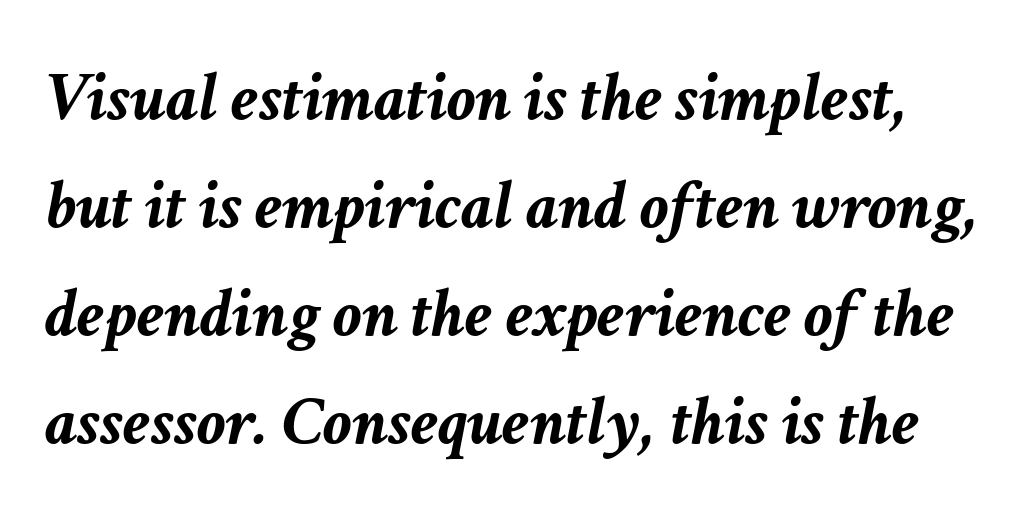
The image shows 71 px semibold type, italic (leaning right); set normal line spacing (1.52x), normal letter spacing, not underlined; low stroke contrast and a medium x-height.
